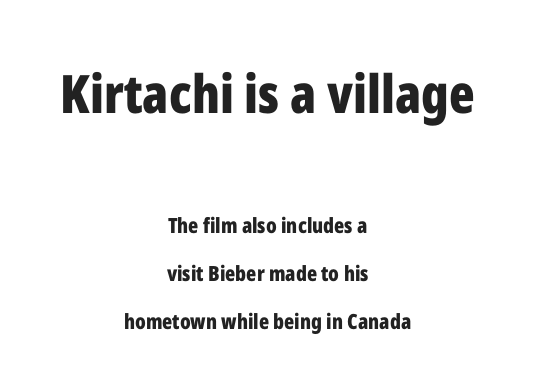
The image shows 53 px bold, condensed sans-serif type, upright; set centered, loose line spacing (2.28x), normal letter spacing, not underlined; the first (top) block is 2.52x larger; low stroke contrast and a medium x-height.
